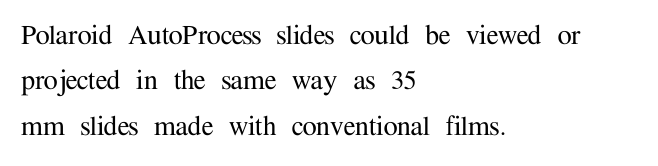
Q: Is the text italic (slanted)? A: No, it is upright.
Q: Is the typeface a serif or a sans-serif typeface? A: Serif.
Q: Is the text underlined? A: No.
Q: How is the paragraph aligned? A: Left-aligned.
Q: Is the spacing between letters normal or unusually wide? A: Normal.
Q: Is the spacing between lines tight, normal or loose? A: Normal.
Q: Width (condensed, normal, or wide)? A: Normal.
Q: Stroke contrast? A: Medium.
Q: x-height? A: Medium.
Q: Monospaced? A: No.
